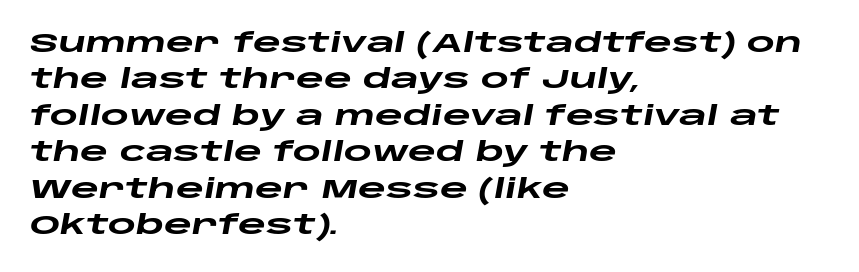
A bare baseline throughout the passage. An italicized treatment has been applied to the whole sample. The compositor pushed each line to the left boundary. Vertically, the passage feels balanced, rows spaced as you'd expect. Does extra space separate the letters? No, they use regular spacing. Heavy, bold letterforms.
